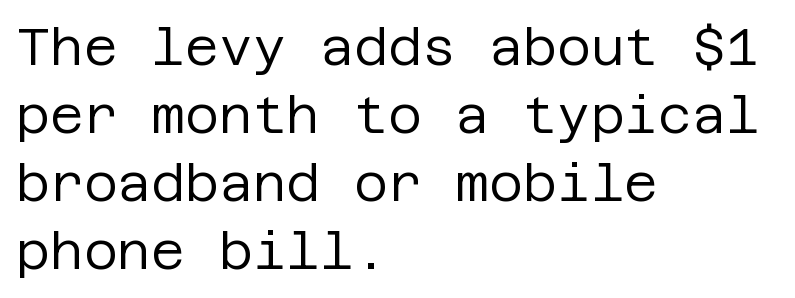
{"serif": "no", "italic": "no", "bold": "no", "weight": "regular", "width": "normal", "stroke_contrast": "low", "x_height": "large", "underline": "no", "align": "left", "line_spacing": "normal", "line_spacing_ratio": 1.31, "letter_spacing": "normal", "letter_spacing_em": 0.0, "glyph_px": 52}
